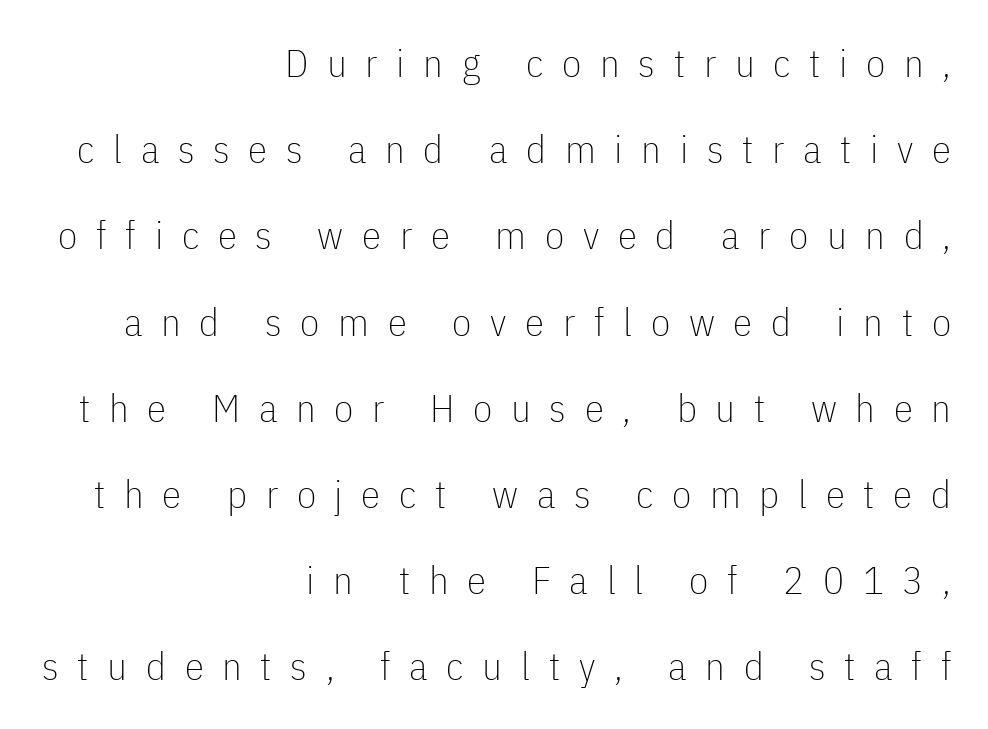
{"serif": "no", "italic": "no", "bold": "no", "weight": "thin", "width": "condensed", "stroke_contrast": "low", "x_height": "medium", "monospaced": "no", "underline": "no", "align": "right", "line_spacing": "loose", "line_spacing_ratio": 2.21, "letter_spacing": "wide", "letter_spacing_em": 0.48, "glyph_px": 39}
